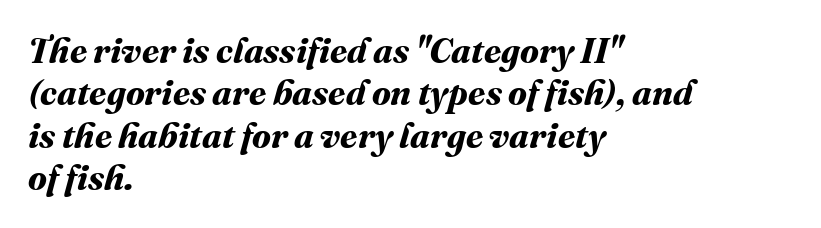
{"bold": "yes", "weight": "bold", "width": "normal", "stroke_contrast": "medium", "x_height": "medium", "monospaced": "no", "underline": "no", "align": "left", "line_spacing_ratio": 1.21, "letter_spacing": "normal", "letter_spacing_em": 0.0, "glyph_px": 35}
